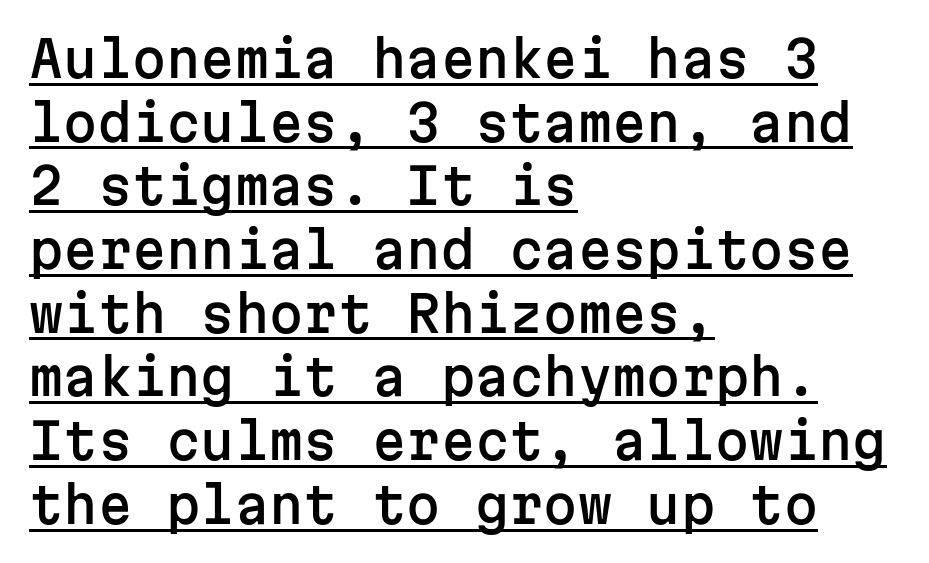
Leading matches the norm, producing a regular column. This sample uses a sans-serif face. Layout note: lines flush left. Style check: upright. Underlining? Definitely there. The rendering uses typewriter-style spacing with identical character cells.
